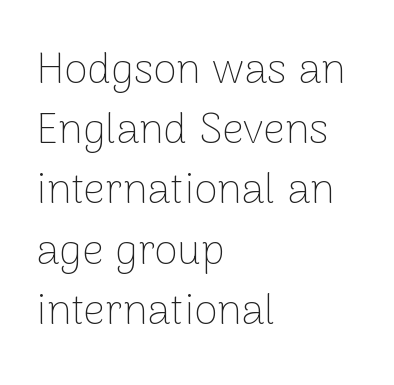
The image shows 43 px thin sans-serif type, upright; set left-aligned, normal line spacing (1.4x), normal letter spacing, not underlined; low stroke contrast and a medium x-height.
